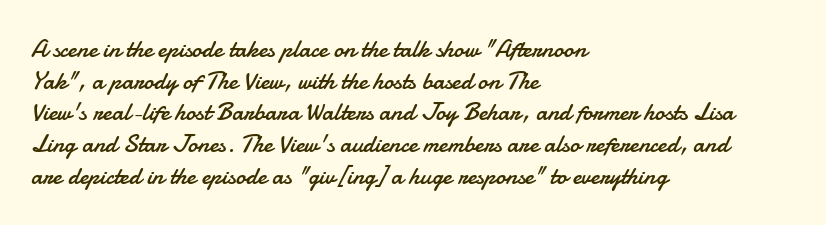
Q: Is the text bold? A: No.
Q: Is the text italic (slanted)? A: Yes.
Q: Is the text underlined? A: No.
Q: How is the paragraph aligned? A: Left-aligned.
Q: Is the spacing between letters normal or unusually wide? A: Normal.
Q: Is the spacing between lines tight, normal or loose? A: Normal.
